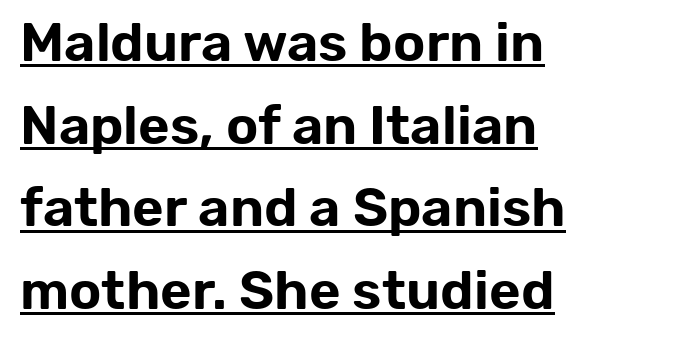
Q: Is the text italic (slanted)? A: No, it is upright.
Q: Is the typeface a serif or a sans-serif typeface? A: Sans-serif.
Q: Is the text underlined? A: Yes.
Q: How is the paragraph aligned? A: Left-aligned.
Q: Is the spacing between letters normal or unusually wide? A: Normal.
Q: Is the spacing between lines tight, normal or loose? A: Normal.
Q: Width (condensed, normal, or wide)? A: Normal.
Q: Stroke contrast? A: Low.
Q: x-height? A: Medium.
Q: Monospaced? A: No.
